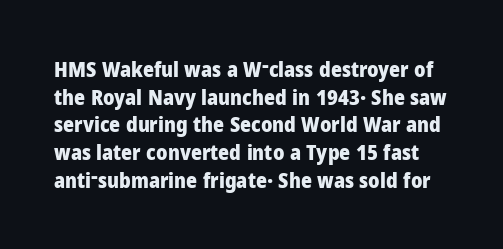
Q: Is the text bold? A: Yes.
Q: Is the text italic (slanted)? A: No, it is upright.
Q: Is the text underlined? A: No.
Q: Is the spacing between letters normal or unusually wide? A: Normal.
Q: Is the spacing between lines tight, normal or loose? A: Normal.
